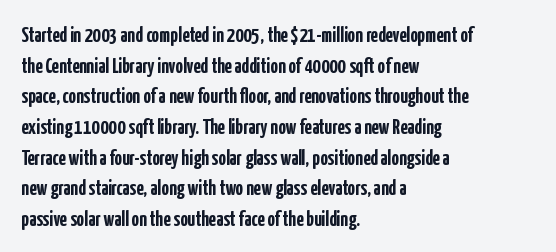
{"italic": "no", "bold": "yes", "underline": "no", "align": "left", "line_spacing": "normal", "line_spacing_ratio": 1.46, "letter_spacing": "normal", "letter_spacing_em": 0.0, "glyph_px": 21}
